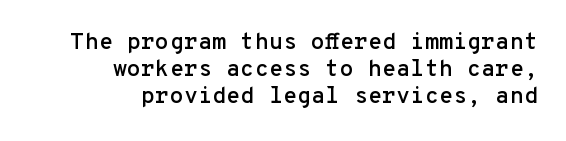
These lines stack with their right ends in a neat column. A clean baseline with only descenders dipping below it. Nobody touched the tracking dial on this one. Posture: straight, roman, zero tilt.
